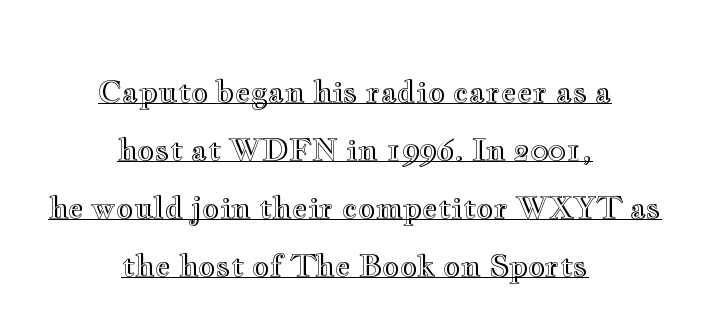
Q: Is the text italic (slanted)? A: No, it is upright.
Q: Is the text underlined? A: Yes.
Q: How is the paragraph aligned? A: Centered.
Q: Is the spacing between letters normal or unusually wide? A: Normal.
Q: Is the spacing between lines tight, normal or loose? A: Loose.
Q: Width (condensed, normal, or wide)? A: Wide.
Q: x-height? A: Small.
Q: Monospaced? A: No.
